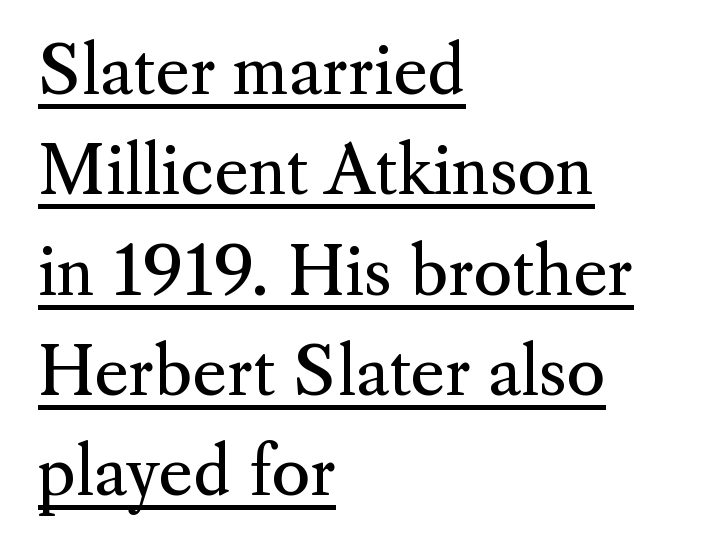
{"serif": "yes", "italic": "no", "bold": "no", "weight": "regular", "width": "normal", "stroke_contrast": "medium", "x_height": "small", "monospaced": "no", "underline": "yes", "align": "left", "line_spacing": "normal", "line_spacing_ratio": 1.52, "letter_spacing": "normal", "letter_spacing_em": 0.0, "glyph_px": 66}
